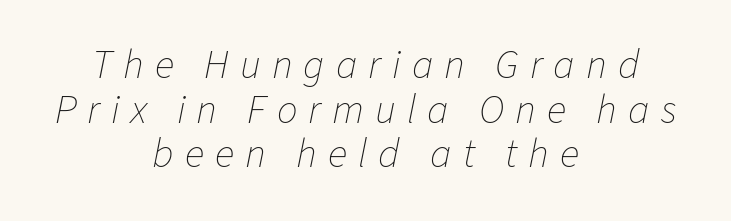
These lines are rendered in a variable-pitch font. The font's italic variant was chosen for this text. The words here are not underlined. Stem width sits at or under what a default text font uses. The line-height multiplier appears low, near solid setting.
